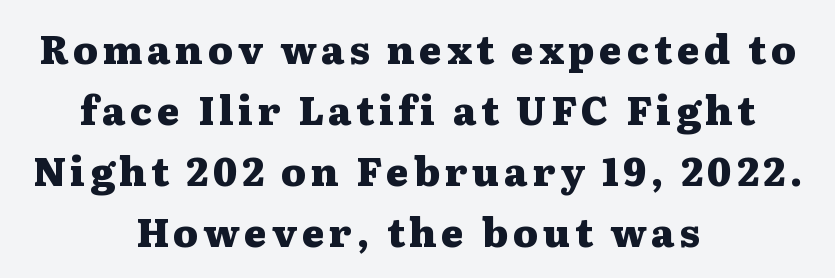
{"serif": "yes", "italic": "no", "bold": "yes", "weight": "heavy", "width": "wide", "stroke_contrast": "medium", "x_height": "medium", "monospaced": "no", "underline": "no", "align": "center", "line_spacing": "normal", "line_spacing_ratio": 1.56, "glyph_px": 39}
